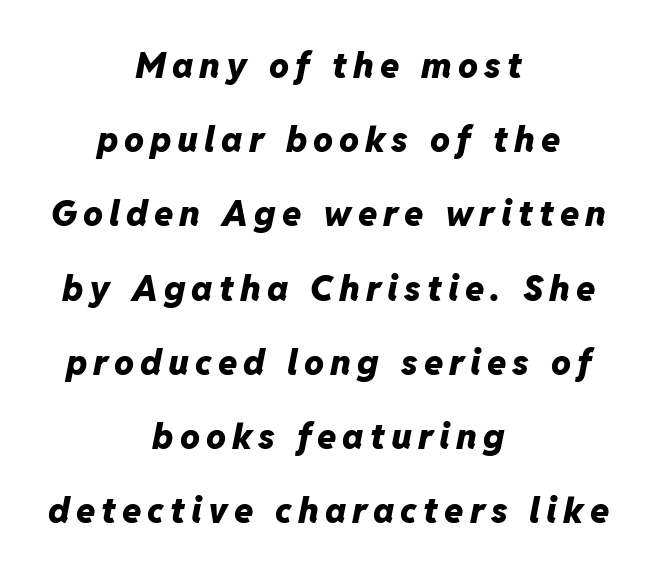
{"italic": "yes", "lean": "right", "slant_degrees": 11, "bold": "yes", "weight": "heavy", "width": "normal", "stroke_contrast": "low", "x_height": "medium", "monospaced": "no", "underline": "no", "align": "center", "line_spacing": "loose", "line_spacing_ratio": 2.12, "glyph_px": 35}
